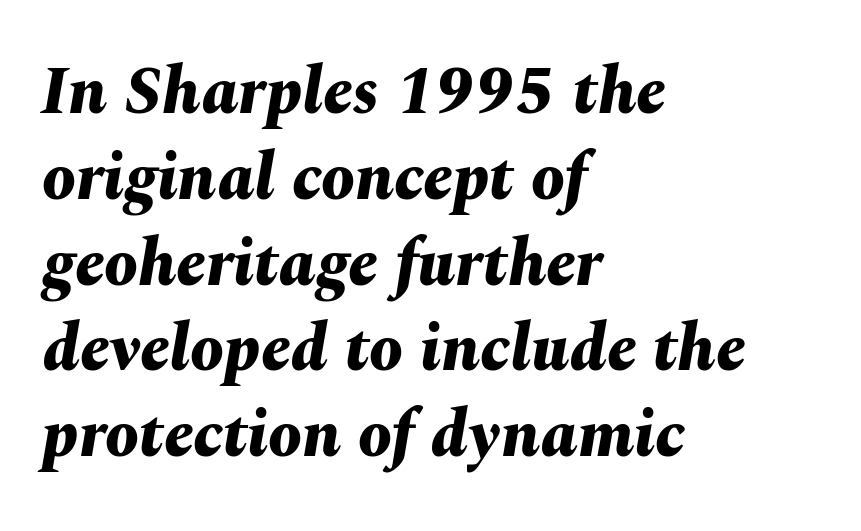
Q: Is the text bold? A: Yes.
Q: Is the text italic (slanted)? A: Yes, it leans right by about 10 degrees.
Q: Is the text underlined? A: No.
Q: How is the paragraph aligned? A: Left-aligned.
Q: Is the spacing between letters normal or unusually wide? A: Normal.
Q: Is the spacing between lines tight, normal or loose? A: Normal.
Q: Width (condensed, normal, or wide)? A: Normal.
Q: Stroke contrast? A: Medium.
Q: x-height? A: Medium.
Q: Monospaced? A: No.
